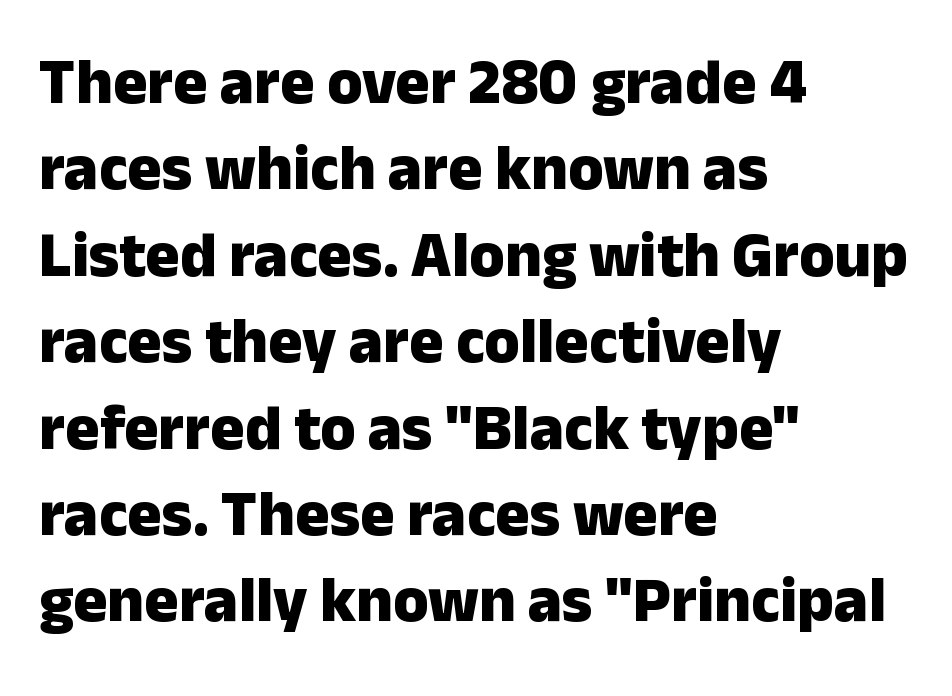
The image shows 64 px heavy sans-serif type, upright; set left-aligned, normal line spacing (1.35x), normal letter spacing, not underlined; low stroke contrast and a medium x-height.
